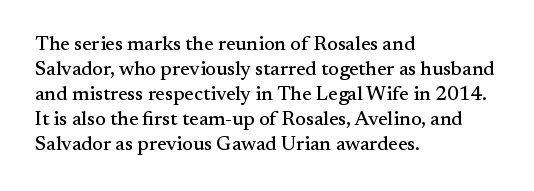
{"italic": "no", "underline": "no", "align": "left", "line_spacing": "normal", "line_spacing_ratio": 1.25, "letter_spacing": "normal", "letter_spacing_em": 0.0, "glyph_px": 20}
